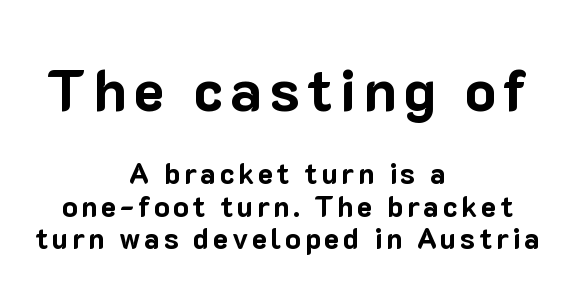
Varying glyph widths throughout — classic text-font behaviour. Check where the strokes stop: nothing finishes them off — pure sans. The rag falls on both sides of this text block equally. If you measured baseline to baseline, you'd find a short distance.
